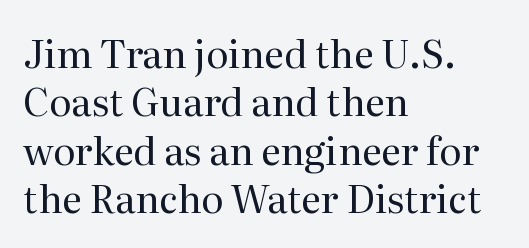
Q: Is the text bold? A: No.
Q: Is the text italic (slanted)? A: No, it is upright.
Q: Is the typeface a serif or a sans-serif typeface? A: Serif.
Q: Is the text underlined? A: No.
Q: How is the paragraph aligned? A: Left-aligned.
Q: Is the spacing between letters normal or unusually wide? A: Normal.
Q: Is the spacing between lines tight, normal or loose? A: Normal.
Q: Width (condensed, normal, or wide)? A: Normal.
Q: Stroke contrast? A: Medium.
Q: x-height? A: Medium.
Q: Monospaced? A: No.
